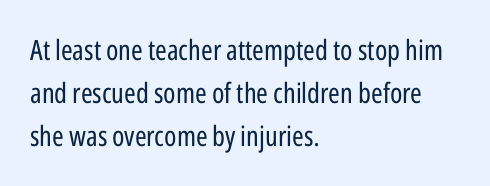
Q: Is the text bold? A: No.
Q: Is the text italic (slanted)? A: No, it is upright.
Q: Is the typeface a serif or a sans-serif typeface? A: Sans-serif.
Q: Is the text underlined? A: No.
Q: How is the paragraph aligned? A: Left-aligned.
Q: Is the spacing between letters normal or unusually wide? A: Normal.
Q: Is the spacing between lines tight, normal or loose? A: Normal.
Q: Width (condensed, normal, or wide)? A: Condensed.
Q: Stroke contrast? A: Low.
Q: x-height? A: Medium.
Q: Monospaced? A: No.
